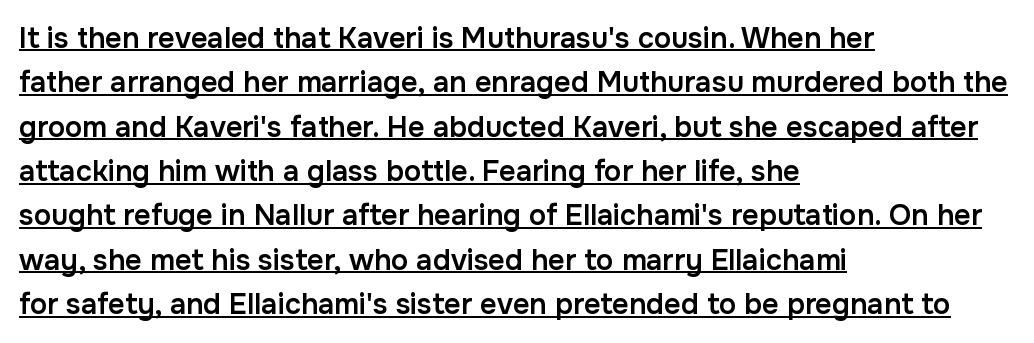
The image shows 29 px semibold sans-serif type, upright; set left-aligned, normal line spacing (1.53x), normal letter spacing, underlined; low stroke contrast and a medium x-height.
